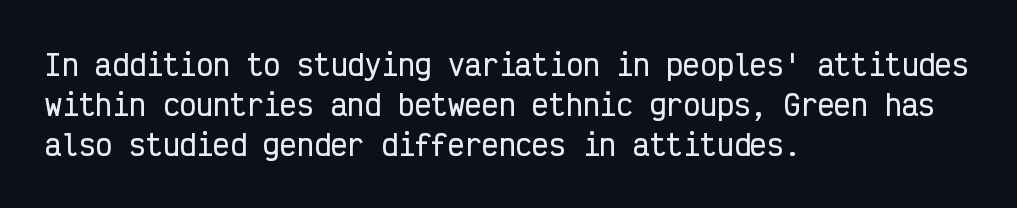
Q: Is the text italic (slanted)? A: No, it is upright.
Q: Is the typeface a serif or a sans-serif typeface? A: Sans-serif.
Q: Is the text underlined? A: No.
Q: How is the paragraph aligned? A: Left-aligned.
Q: Is the spacing between letters normal or unusually wide? A: Normal.
Q: Is the spacing between lines tight, normal or loose? A: Normal.
Q: Width (condensed, normal, or wide)? A: Condensed.
Q: Stroke contrast? A: Low.
Q: x-height? A: Medium.
Q: Monospaced? A: Yes.
